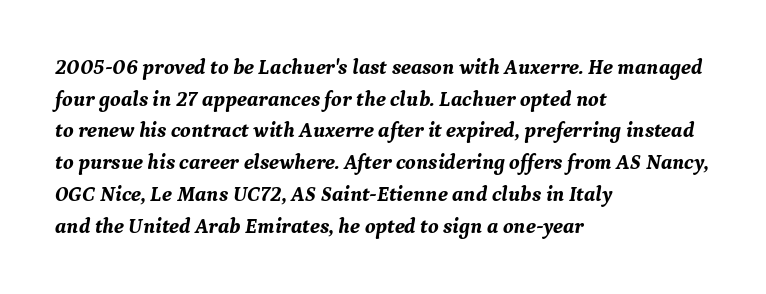
The image shows 21 px bold type, italic (leaning right); set left-aligned, normal line spacing (1.51x), normal letter spacing, not underlined.
